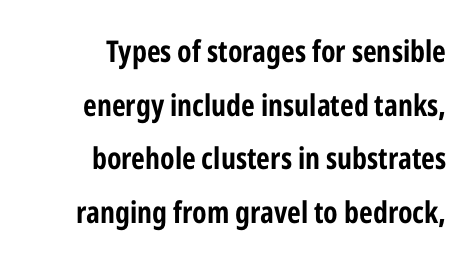
Q: Is the text bold? A: Yes.
Q: Is the text italic (slanted)? A: No, it is upright.
Q: Is the typeface a serif or a sans-serif typeface? A: Sans-serif.
Q: Is the text underlined? A: No.
Q: How is the paragraph aligned? A: Right-aligned.
Q: Is the spacing between letters normal or unusually wide? A: Normal.
Q: Width (condensed, normal, or wide)? A: Condensed.
Q: Stroke contrast? A: Low.
Q: x-height? A: Medium.
Q: Monospaced? A: No.
